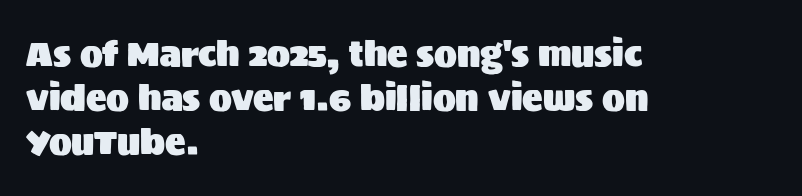
The image shows 34 px sans-serif type, upright; set left-aligned, normal line spacing (1.29x), normal letter spacing, not underlined; medium stroke contrast and a large x-height.
